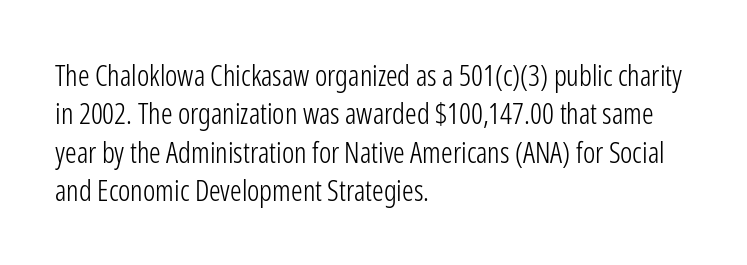
The image shows 29 px light, condensed sans-serif type, upright; set left-aligned, normal line spacing (1.32x), normal letter spacing, not underlined; low stroke contrast and a medium x-height.
